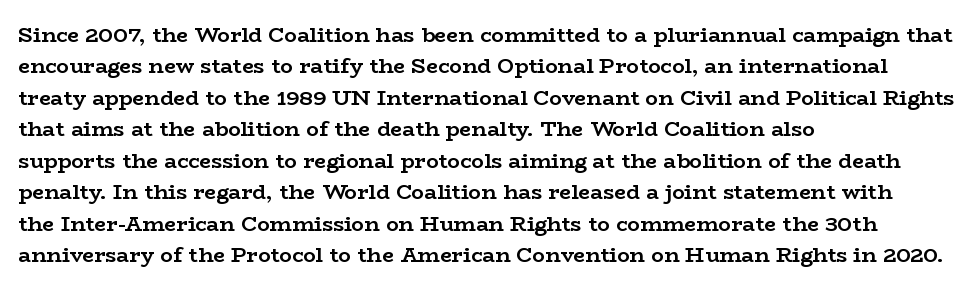
Q: Is the text bold? A: Yes.
Q: Is the text italic (slanted)? A: No, it is upright.
Q: Is the text underlined? A: No.
Q: How is the paragraph aligned? A: Left-aligned.
Q: Is the spacing between letters normal or unusually wide? A: Normal.
Q: Is the spacing between lines tight, normal or loose? A: Normal.
